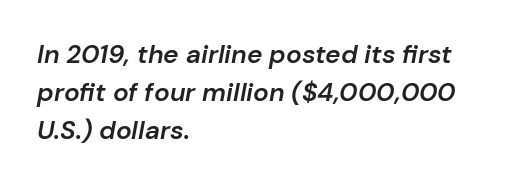
Descenders are the only things crossing below the line. Default kerning and tracking; the words read as compact shapes. Semibold letterforms, between regular and bold. The block of text has a typical density, with ordinary space between rows. Short and long lines alike share a common starting point at left. Is the type slanted? Yes — the strokes lean at a clear angle.
